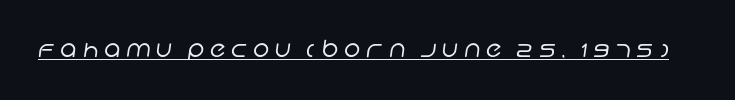
Q: Is the text bold? A: No.
Q: Is the text underlined? A: Yes.
Q: Is the spacing between letters normal or unusually wide? A: Unusually wide.
